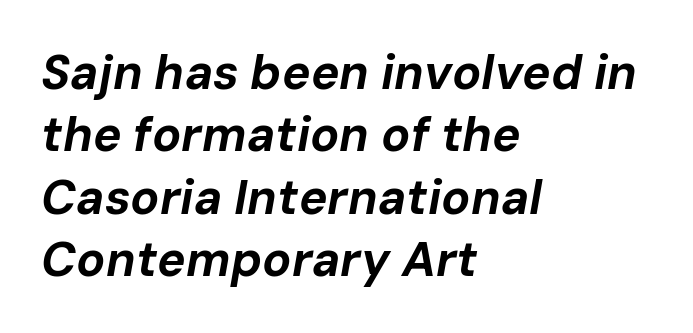
{"italic": "yes", "lean": "right", "slant_degrees": 10, "bold": "yes", "weight": "bold", "width": "normal", "stroke_contrast": "low", "x_height": "medium", "monospaced": "no", "underline": "no", "align": "left", "line_spacing": "normal", "line_spacing_ratio": 1.3, "letter_spacing": "normal", "letter_spacing_em": 0.0, "glyph_px": 48}
